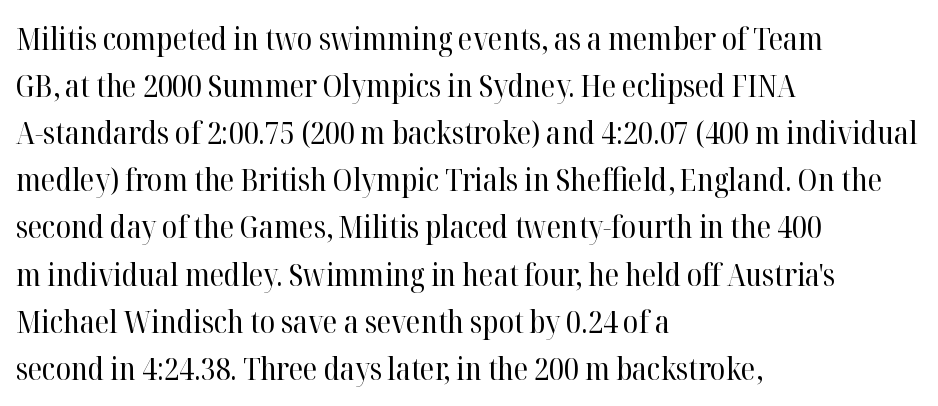
{"serif": "yes", "italic": "no", "bold": "no", "weight": "regular", "width": "normal", "stroke_contrast": "high", "x_height": "medium", "monospaced": "no", "underline": "no", "align": "left", "line_spacing": "normal", "line_spacing_ratio": 1.52, "letter_spacing": "normal", "letter_spacing_em": 0.0, "glyph_px": 31}
